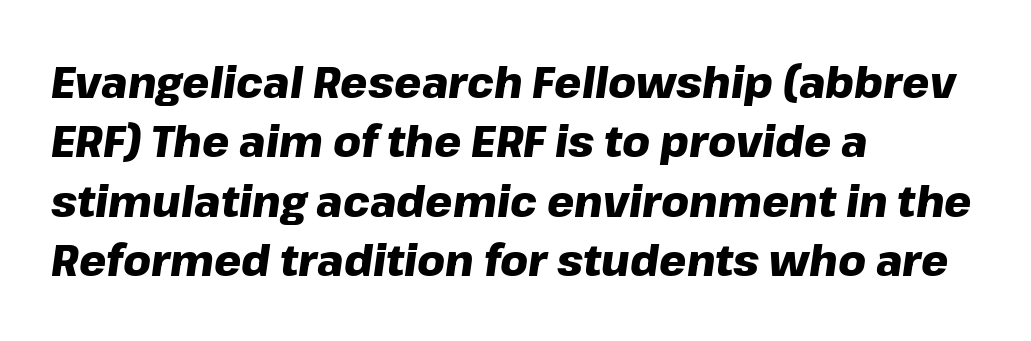
{"italic": "yes", "lean": "right", "slant_degrees": 8, "bold": "yes", "weight": "heavy", "width": "normal", "stroke_contrast": "low", "x_height": "medium", "monospaced": "no", "underline": "no", "align": "left", "line_spacing": "normal", "line_spacing_ratio": 1.38, "letter_spacing": "normal", "letter_spacing_em": 0.0, "glyph_px": 43}
